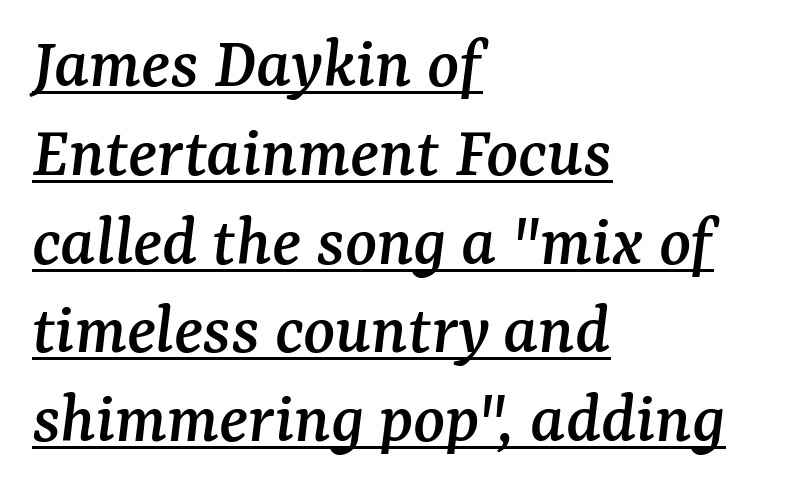
Q: Is the text italic (slanted)? A: Yes, it leans right by about 7 degrees.
Q: Is the typeface a serif or a sans-serif typeface? A: Serif.
Q: Is the text underlined? A: Yes.
Q: How is the paragraph aligned? A: Left-aligned.
Q: Is the spacing between letters normal or unusually wide? A: Normal.
Q: Width (condensed, normal, or wide)? A: Normal.
Q: Stroke contrast? A: Medium.
Q: x-height? A: Medium.
Q: Monospaced? A: No.
